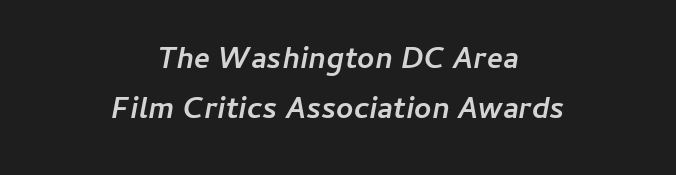
The image shows 30 px semibold type, italic (leaning right); set centered, normal line spacing (1.66x), normal letter spacing, not underlined; low stroke contrast and a medium x-height.
